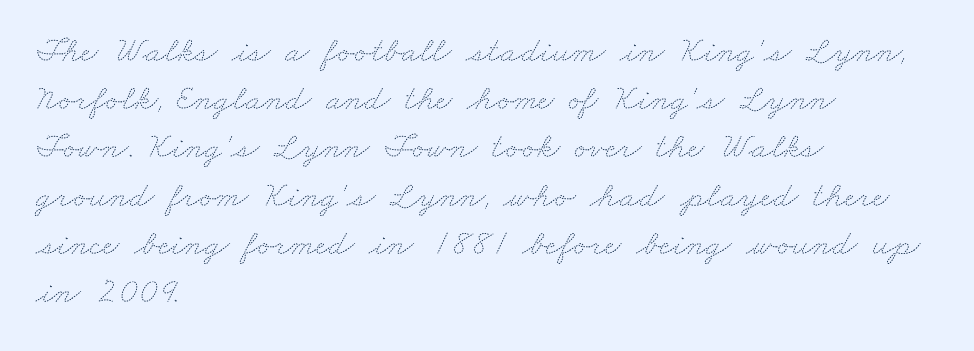
{"bold": "no", "weight": "thin", "width": "wide", "stroke_contrast": "medium", "x_height": "small", "monospaced": "no", "underline": "no", "align": "left", "line_spacing": "normal", "line_spacing_ratio": 1.34, "letter_spacing": "normal", "letter_spacing_em": 0.0, "glyph_px": 36}
